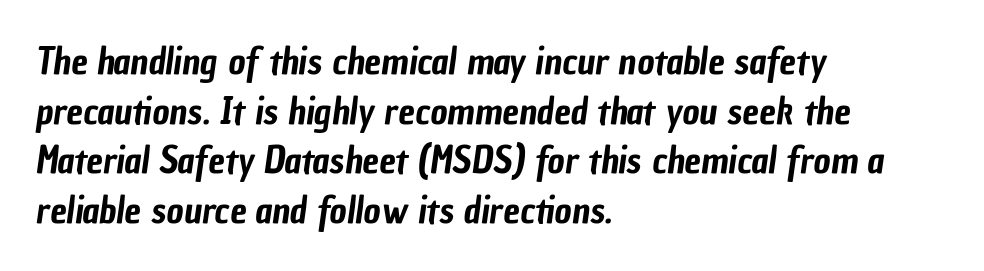
Q: Is the typeface a serif or a sans-serif typeface? A: Sans-serif.
Q: Is the text underlined? A: No.
Q: How is the paragraph aligned? A: Left-aligned.
Q: Is the spacing between letters normal or unusually wide? A: Normal.
Q: Is the spacing between lines tight, normal or loose? A: Normal.
Q: Width (condensed, normal, or wide)? A: Condensed.
Q: Stroke contrast? A: Low.
Q: x-height? A: Medium.
Q: Monospaced? A: No.
